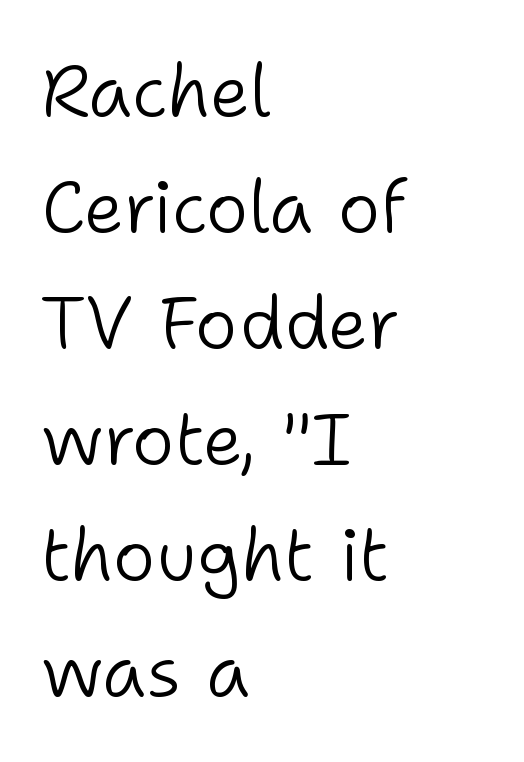
Q: Is the text bold? A: No.
Q: Is the text italic (slanted)? A: No, it is upright.
Q: Is the typeface a serif or a sans-serif typeface? A: Sans-serif.
Q: Is the text underlined? A: No.
Q: How is the paragraph aligned? A: Left-aligned.
Q: Is the spacing between letters normal or unusually wide? A: Normal.
Q: Is the spacing between lines tight, normal or loose? A: Normal.
Q: Width (condensed, normal, or wide)? A: Normal.
Q: Stroke contrast? A: Low.
Q: x-height? A: Medium.
Q: Monospaced? A: No.
